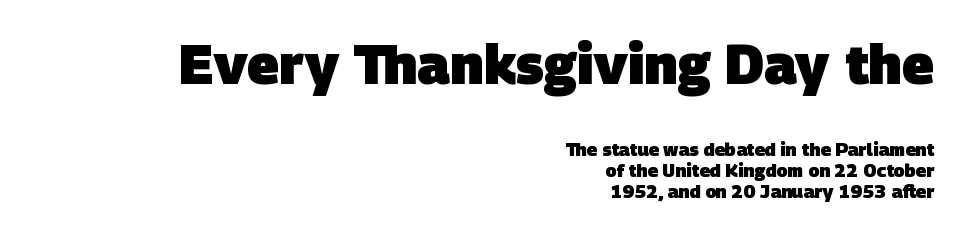
{"serif": "no", "bold": "yes", "weight": "heavy", "width": "normal", "stroke_contrast": "low", "x_height": "large", "monospaced": "no", "underline": "no", "align": "right", "line_spacing_ratio": 1.16, "letter_spacing": "normal", "letter_spacing_em": 0.0, "larger_block": "first", "size_ratio": 3.06, "glyph_px": 55}
